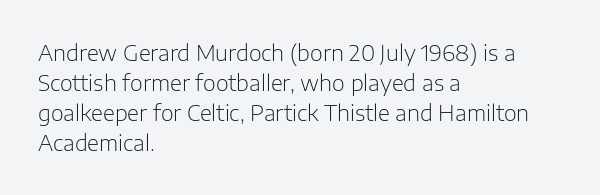
{"italic": "no", "bold": "no", "underline": "no", "align": "left", "line_spacing": "normal", "line_spacing_ratio": 1.37, "letter_spacing": "normal", "letter_spacing_em": 0.0, "glyph_px": 22}
